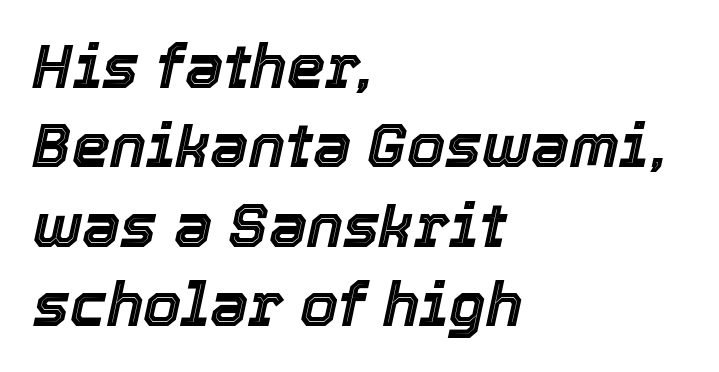
Varying glyph widths throughout — classic text-font behaviour. The lines are quadded left. The tracking reads as untouched default to a designer's eye. If you measured baseline to baseline, you'd find a middling distance. Style check: oblique.
